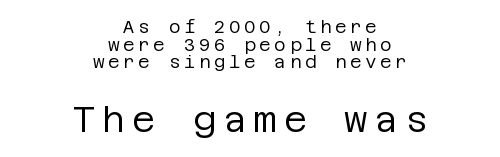
Q: Is the text bold? A: No.
Q: Is the text italic (slanted)? A: No, it is upright.
Q: Is the typeface a serif or a sans-serif typeface? A: Sans-serif.
Q: Is the text underlined? A: No.
Q: How is the paragraph aligned? A: Centered.
Q: Is the spacing between lines tight, normal or loose? A: Tight.
Q: Which block of text is set in a larger size, the first (top) or the second (bottom)? A: The second (bottom) one.
Q: Width (condensed, normal, or wide)? A: Normal.
Q: Stroke contrast? A: Low.
Q: x-height? A: Large.
